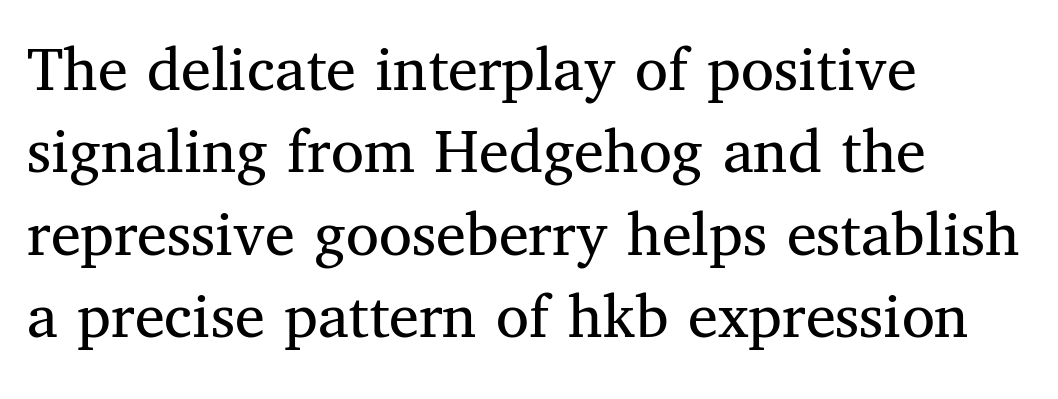
This sample has the flowing, uneven cadence of proportional lettering. The passage shown has conventional tracking throughout. Stroke mass is kept to a normal reading level or below. Underline: absent.
